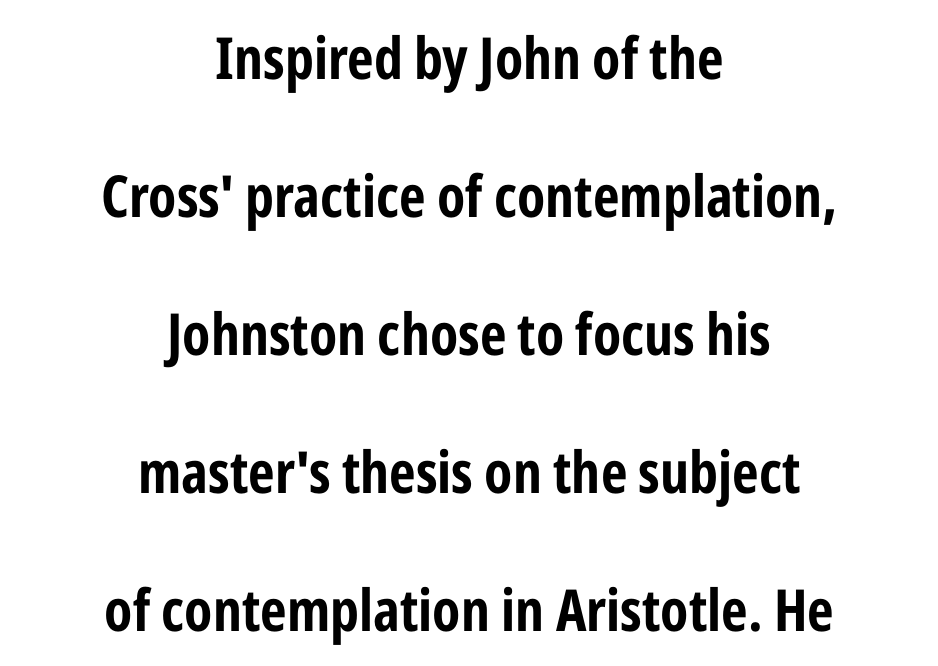
Here the designer chose a conventional face with non-uniform glyph widths. The type family on display is of the sans-serif kind. These lines stack symmetrically, like a column narrowing and widening about its center. Tall strokes in this sample are plumb rather than angled. Honestly, the rows look like they've been pulled way apart.
